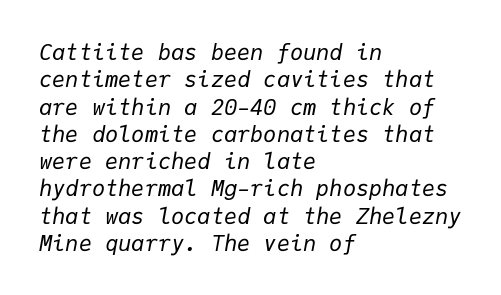
The image shows 22 px text type, italic (leaning right); set left-aligned, line spacing 1.24x, normal letter spacing, not underlined.
